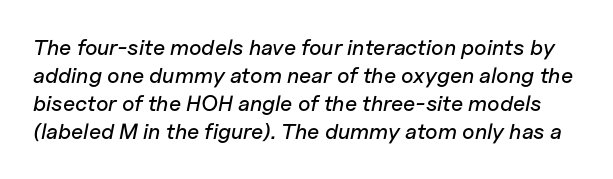
{"italic": "yes", "lean": "right", "slant_degrees": 11, "underline": "no", "line_spacing": "normal", "line_spacing_ratio": 1.28, "letter_spacing": "normal", "letter_spacing_em": 0.0, "glyph_px": 22}
